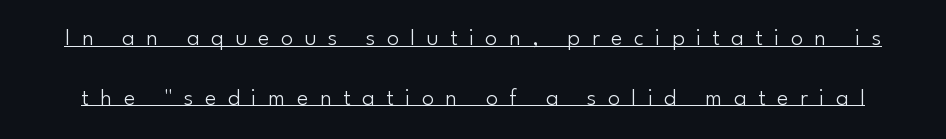
The image shows 24 px text type, upright; set loose line spacing (2.48x), unusually wide letter spacing (+0.48 em), underlined.
